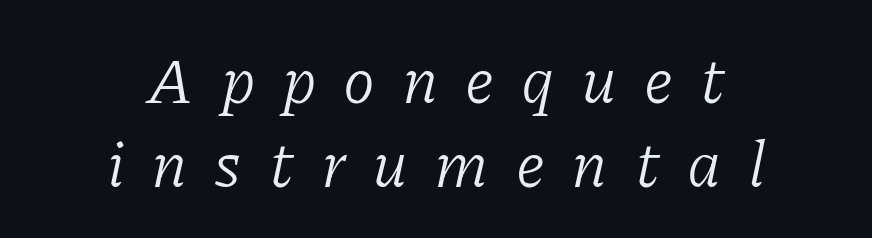
The specimen omits any rule beneath the text block's lines. Italic? Definitely — the glyphs are oblique. Compared with typical paragraphs, the rows here are spaced about the same. This rendering widens character spacing well past its baseline value.
